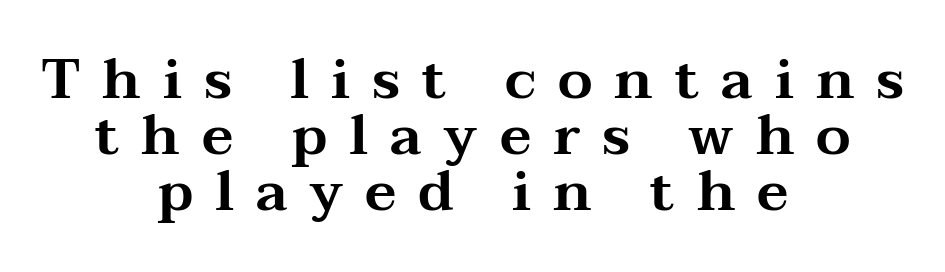
The image shows 56 px wide serif type, upright; set centered, tight line spacing (1.0x), unusually wide letter spacing (+0.39 em), not underlined; medium stroke contrast and a medium x-height.
